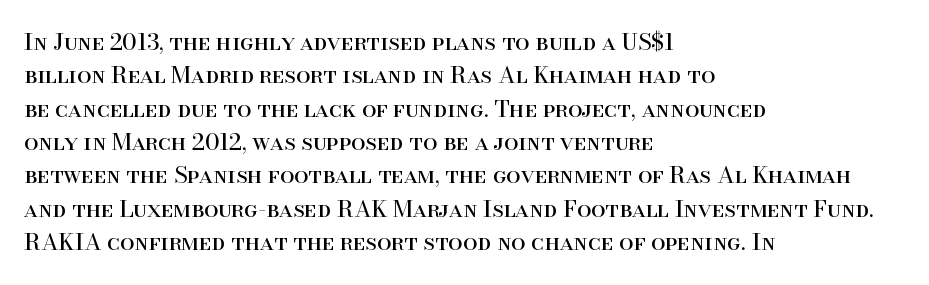
The image shows 23 px text type, upright; set left-aligned, normal line spacing (1.45x), normal letter spacing, not underlined.
